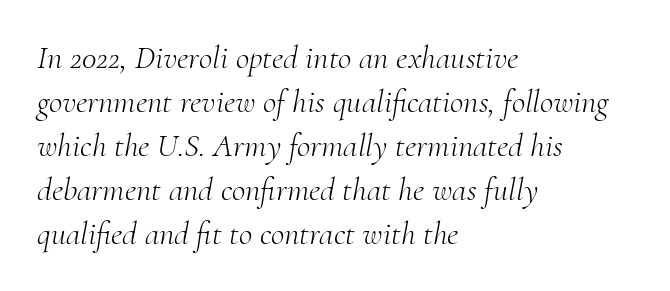
Glyph-to-glyph distance matches everyday printed text. Each letter keeps its own natural width here, so spacing adapts to shape. Is this a heavy cut? Hardly; it is regular or lighter. All the whitespace from short lines collects on the right. I'd call this a serif setting — the letters wear small feet.
